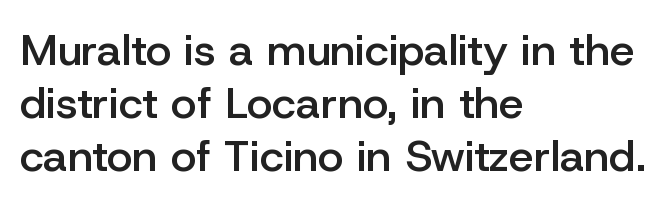
The image shows 44 px semibold sans-serif type, upright; set left-aligned, line spacing 1.2x, normal letter spacing, not underlined; low stroke contrast and a medium x-height.
